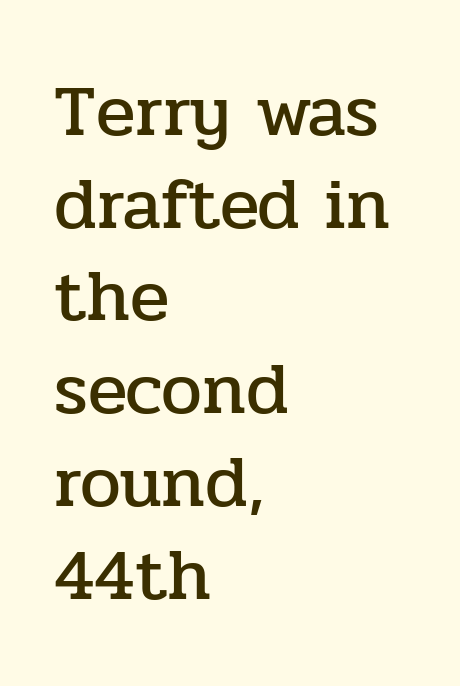
Q: Is the text italic (slanted)? A: No, it is upright.
Q: Is the typeface a serif or a sans-serif typeface? A: Serif.
Q: Is the text underlined? A: No.
Q: How is the paragraph aligned? A: Left-aligned.
Q: Is the spacing between letters normal or unusually wide? A: Normal.
Q: Is the spacing between lines tight, normal or loose? A: Normal.
Q: Width (condensed, normal, or wide)? A: Normal.
Q: Stroke contrast? A: Low.
Q: x-height? A: Medium.
Q: Monospaced? A: No.
